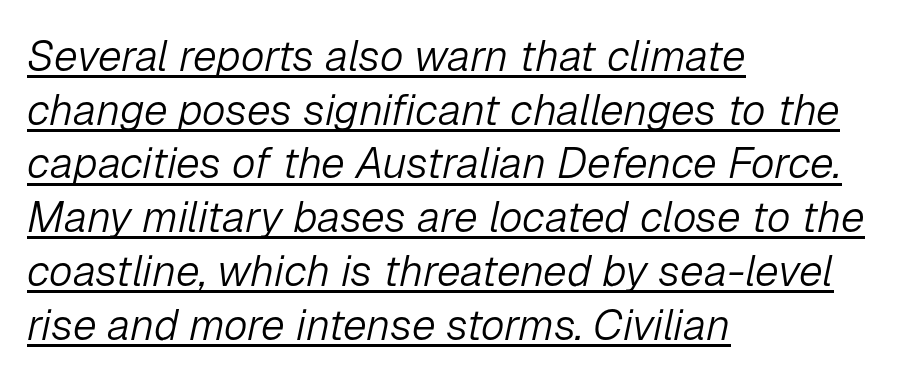
Q: Is the text bold? A: No.
Q: Is the text italic (slanted)? A: Yes, it leans right by about 12 degrees.
Q: Is the text underlined? A: Yes.
Q: How is the paragraph aligned? A: Left-aligned.
Q: Is the spacing between letters normal or unusually wide? A: Normal.
Q: Is the spacing between lines tight, normal or loose? A: Normal.
Q: Width (condensed, normal, or wide)? A: Normal.
Q: Stroke contrast? A: Low.
Q: x-height? A: Medium.
Q: Monospaced? A: No.
